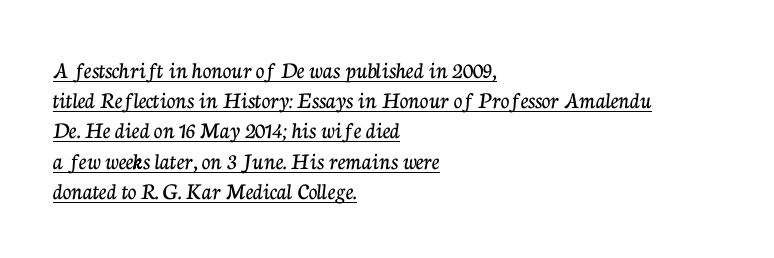
Q: Is the text italic (slanted)? A: Yes.
Q: Is the text underlined? A: Yes.
Q: How is the paragraph aligned? A: Left-aligned.
Q: Is the spacing between letters normal or unusually wide? A: Normal.
Q: Is the spacing between lines tight, normal or loose? A: Normal.
